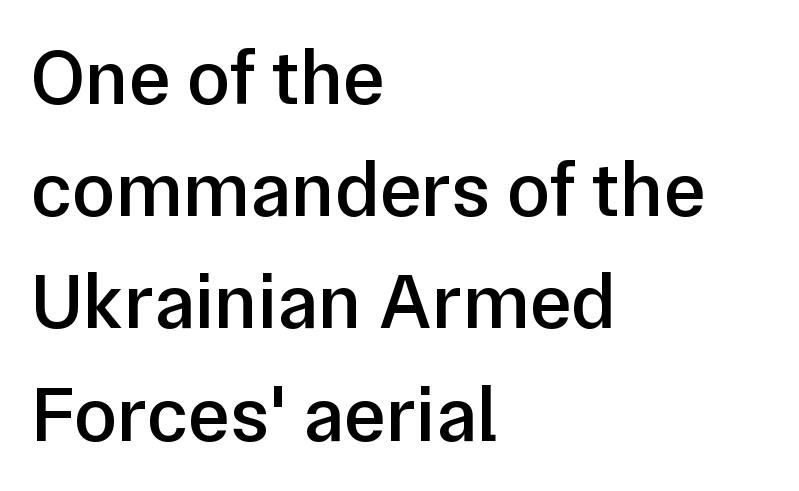
The image shows 79 px semibold sans-serif type, upright; set left-aligned, normal line spacing (1.42x), normal letter spacing, not underlined; low stroke contrast and a medium x-height.
